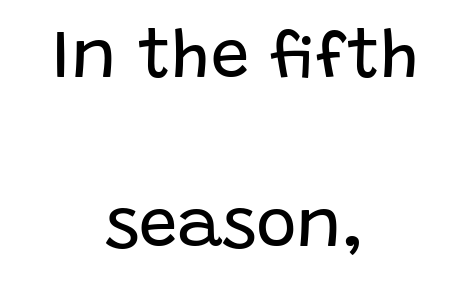
The image shows 69 px regular-weight sans-serif type, upright; set centered, loose line spacing (2.45x), normal letter spacing, not underlined; low stroke contrast and a large x-height.
